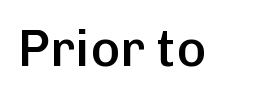
Q: Is the text bold? A: Semi-bold.
Q: Is the text italic (slanted)? A: No, it is upright.
Q: Is the typeface a serif or a sans-serif typeface? A: Sans-serif.
Q: Is the text underlined? A: No.
Q: Is the spacing between letters normal or unusually wide? A: Normal.
Q: Width (condensed, normal, or wide)? A: Normal.
Q: Stroke contrast? A: Low.
Q: x-height? A: Medium.
Q: Monospaced? A: No.
